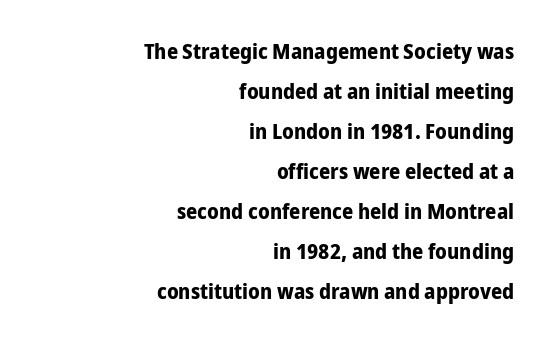
The image shows 22 px bold type, upright; set right-aligned, line spacing 1.82x, normal letter spacing, not underlined.
